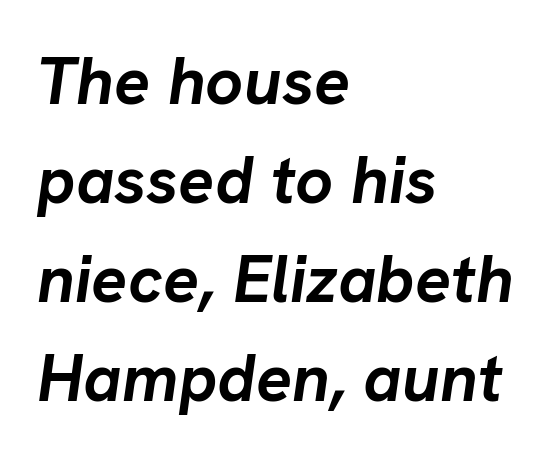
{"italic": "yes", "lean": "right", "slant_degrees": 8, "bold": "yes", "weight": "semibold", "width": "normal", "stroke_contrast": "low", "x_height": "medium", "monospaced": "no", "underline": "no", "align": "left", "line_spacing": "normal", "line_spacing_ratio": 1.48, "letter_spacing": "normal", "letter_spacing_em": 0.0, "glyph_px": 67}
